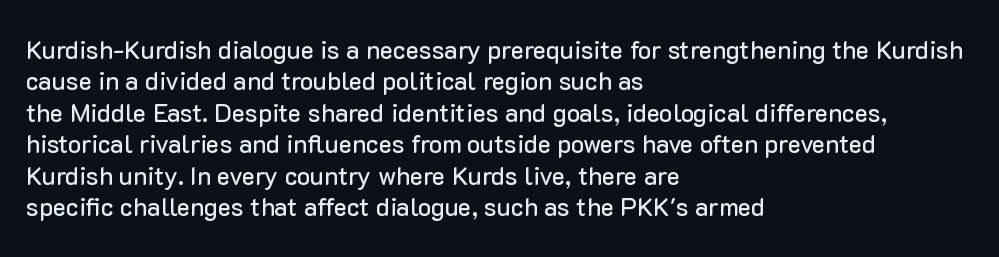
The space directly below the letters is spotless. Whoever set this chose a conventional vertical rhythm. The typesetter chose a ragged-right arrangement here. Posture: straight, roman, zero tilt. Standard letterfit; no display-style spreading of the glyphs.
